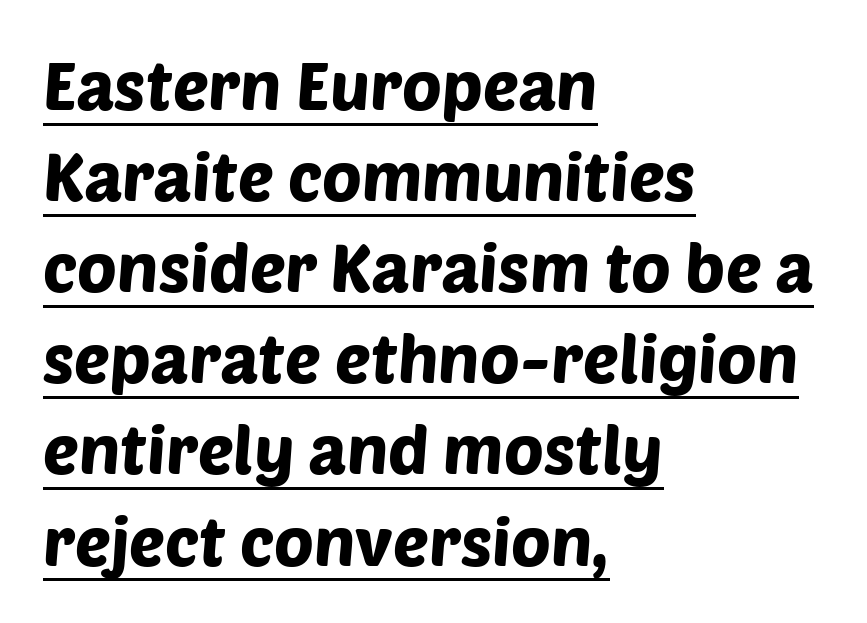
Proportional: the letters do not fall into vertical columns. Which margin do the lines hug? The left one — the right edge is uneven. These lines are composed in type without serifs. Like a heading marked for emphasis, these lines bear an underscore.
